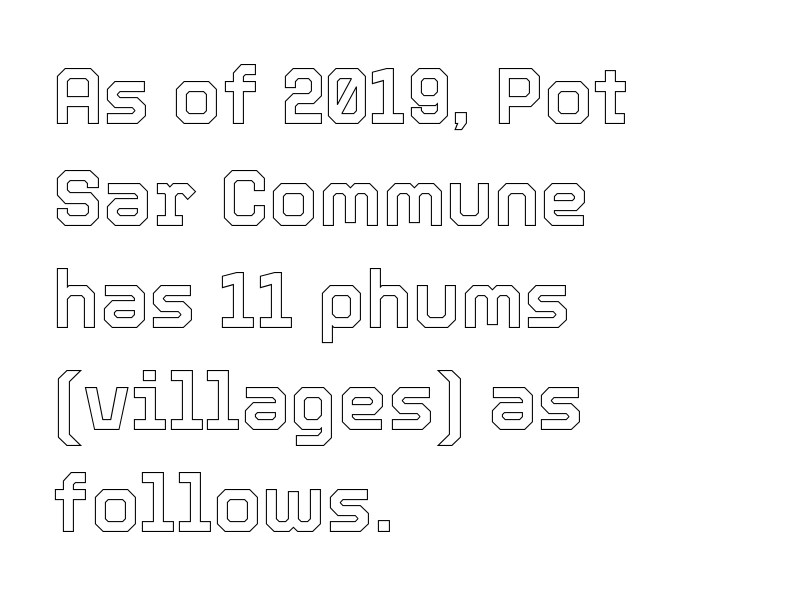
{"italic": "no", "width": "normal", "x_height": "medium", "monospaced": "no", "underline": "no", "align": "left", "line_spacing": "normal", "line_spacing_ratio": 1.29, "letter_spacing": "normal", "letter_spacing_em": 0.0, "glyph_px": 79}
